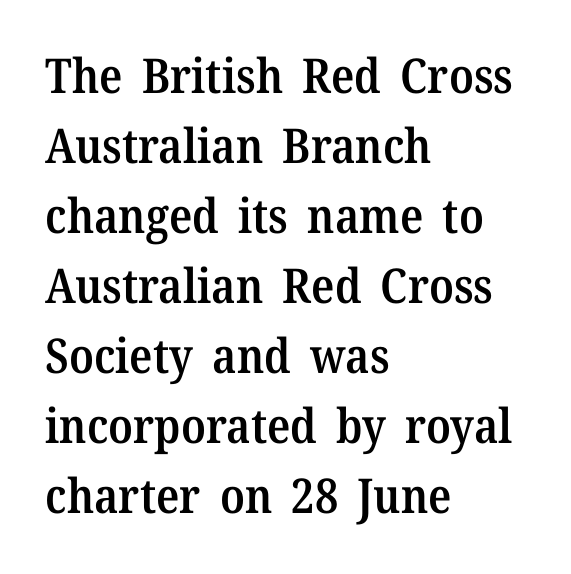
Q: Is the text bold? A: Semi-bold.
Q: Is the text italic (slanted)? A: No, it is upright.
Q: Is the typeface a serif or a sans-serif typeface? A: Serif.
Q: Is the text underlined? A: No.
Q: How is the paragraph aligned? A: Left-aligned.
Q: Is the spacing between letters normal or unusually wide? A: Normal.
Q: Is the spacing between lines tight, normal or loose? A: Normal.
Q: Width (condensed, normal, or wide)? A: Normal.
Q: Stroke contrast? A: Medium.
Q: x-height? A: Medium.
Q: Monospaced? A: No.
